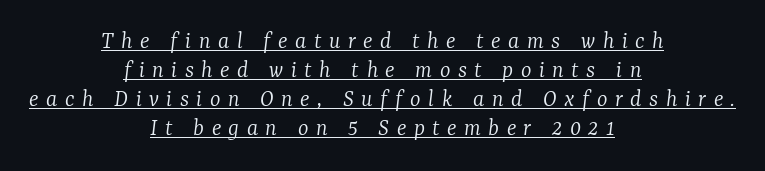
The image shows 25 px text type, italic (leaning right); set centered, line spacing 1.16x, unusually wide letter spacing (+0.3 em), underlined.
